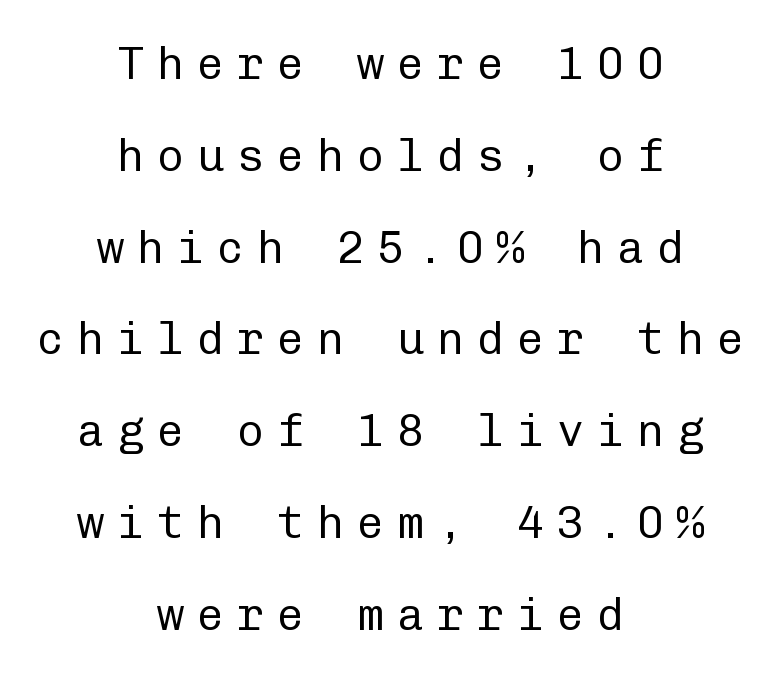
Q: Is the text bold? A: No.
Q: Is the text italic (slanted)? A: No, it is upright.
Q: Is the typeface a serif or a sans-serif typeface? A: Sans-serif.
Q: Is the text underlined? A: No.
Q: How is the paragraph aligned? A: Centered.
Q: Is the spacing between letters normal or unusually wide? A: Unusually wide.
Q: Is the spacing between lines tight, normal or loose? A: Loose.
Q: Width (condensed, normal, or wide)? A: Normal.
Q: Stroke contrast? A: Low.
Q: x-height? A: Medium.
Q: Monospaced? A: Yes.
